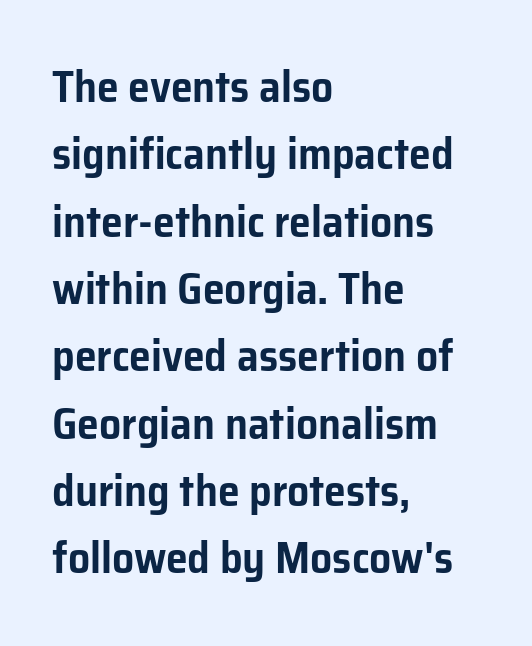
The image shows 44 px sans-serif type, upright; set left-aligned, normal line spacing (1.53x), normal letter spacing, not underlined; low stroke contrast and a medium x-height.
